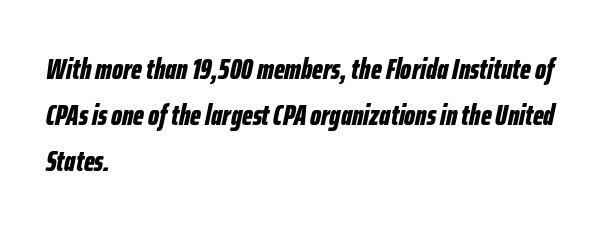
The image shows 29 px bold, condensed type, italic (leaning right); set left-aligned, normal line spacing (1.59x), normal letter spacing, not underlined; low stroke contrast and a medium x-height.
